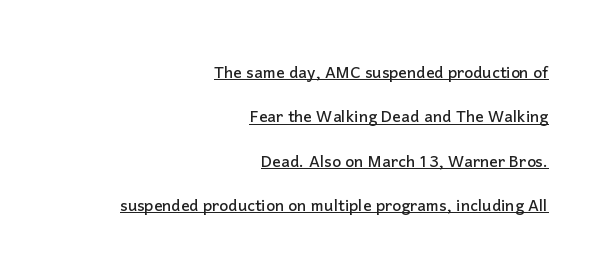
Emphasis is given by a line drawn under the lettering. The letters stand upright; this is a roman face. Is the letter spacing exaggerated? No — it looks like the ordinary default. Casual observation: everything's shoved over to the right. The space between consecutive lines is lavish.
